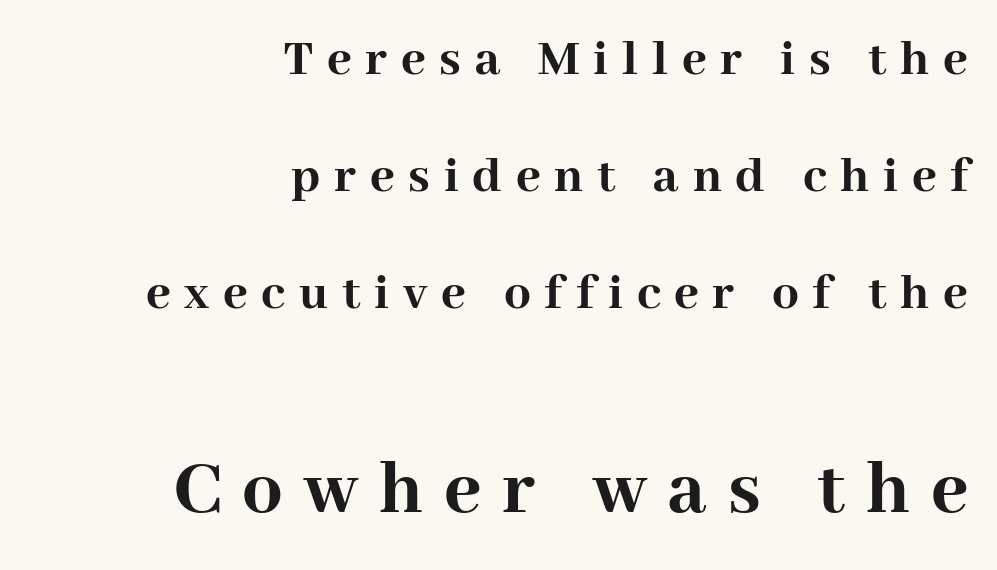
Q: Is the text bold? A: Yes.
Q: Is the text italic (slanted)? A: No, it is upright.
Q: Is the typeface a serif or a sans-serif typeface? A: Serif.
Q: Is the text underlined? A: No.
Q: How is the paragraph aligned? A: Right-aligned.
Q: Is the spacing between letters normal or unusually wide? A: Unusually wide.
Q: Is the spacing between lines tight, normal or loose? A: Loose.
Q: Which block of text is set in a larger size, the first (top) or the second (bottom)? A: The second (bottom) one.
Q: Width (condensed, normal, or wide)? A: Normal.
Q: Stroke contrast? A: High.
Q: x-height? A: Medium.
Q: Monospaced? A: No.
